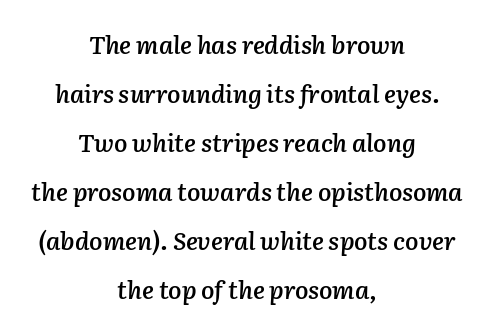
Descenders are the only things crossing below the line. The gaps between neighbouring characters are ordinary and unremarkable. Reading down the block, each line starts at a different indent, mirrored at its end. Stroke thickness is moderately raised; the sample reads as semibold. Vertical spacing — loose. Slanted lettering throughout.
